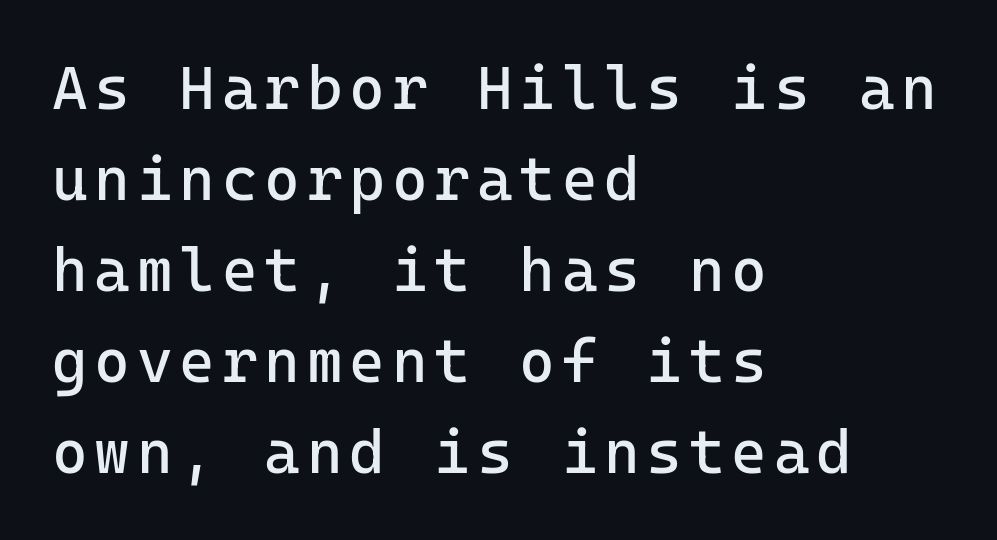
{"serif": "no", "italic": "no", "bold": "no", "weight": "regular", "width": "normal", "stroke_contrast": "low", "x_height": "medium", "underline": "no", "align": "left", "line_spacing": "normal", "line_spacing_ratio": 1.49, "glyph_px": 61}
